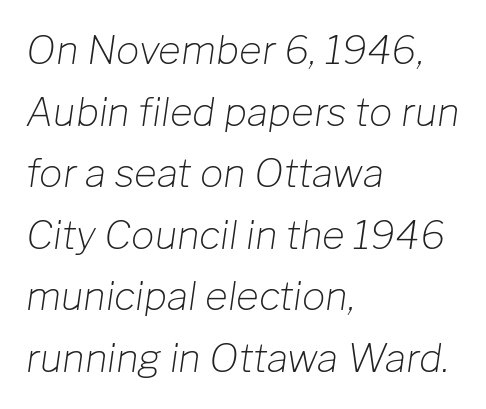
The whole block is typeset with a tilt. Every row of glyphs begins at an identical x-position on the left. Tracking value appears to be zero — textbook default spacing. The cut favours lightness, reaching ordinary text weight at its darkest. Vertical spacing — default.
